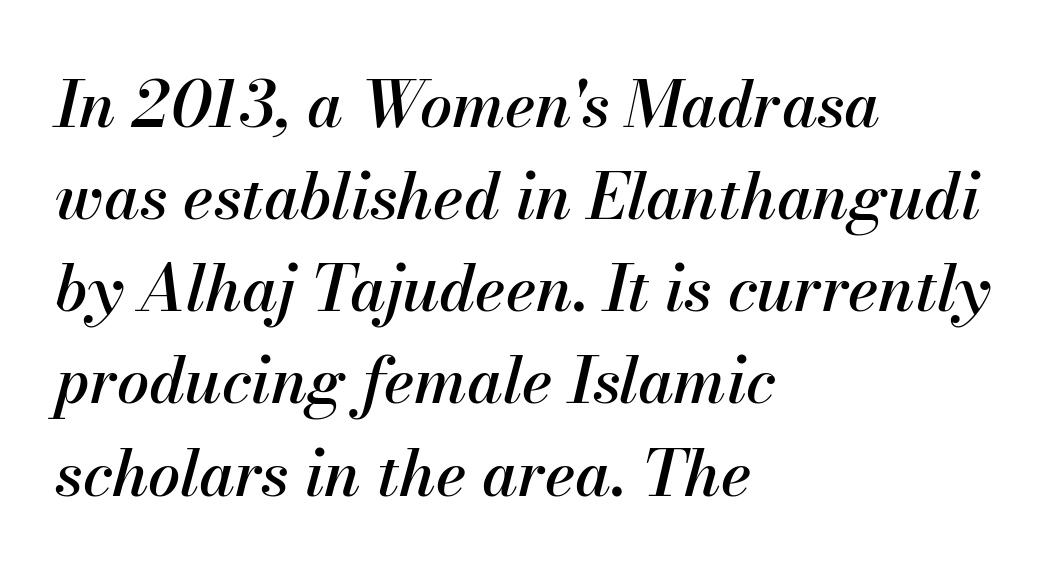
The image shows 64 px text type, italic (leaning right); set left-aligned, normal line spacing (1.44x), normal letter spacing, not underlined; medium stroke contrast and a small x-height.
